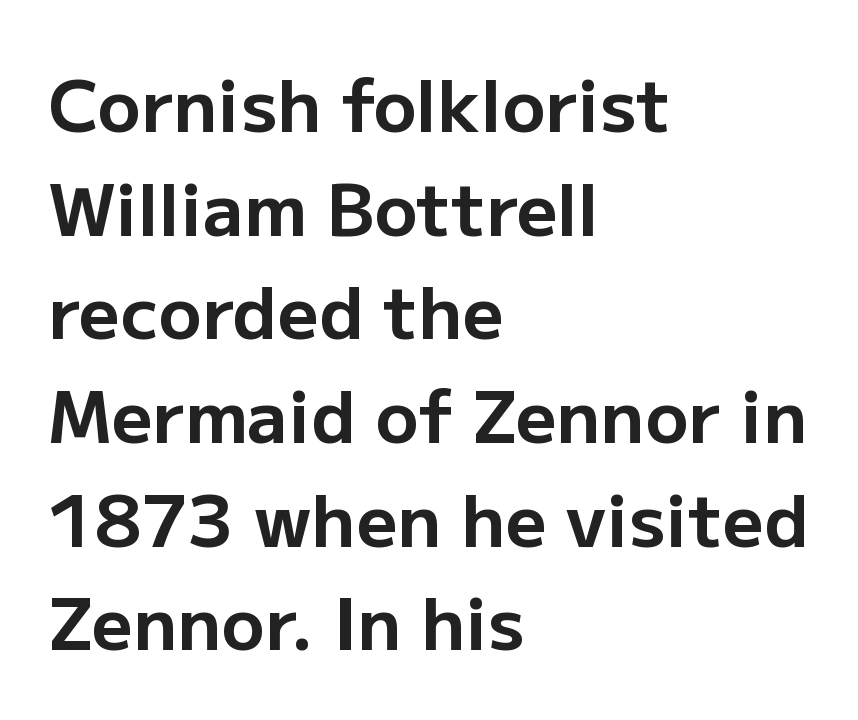
The image shows 72 px bold sans-serif type, upright; set left-aligned, normal line spacing (1.44x), normal letter spacing, not underlined; low stroke contrast and a medium x-height.
